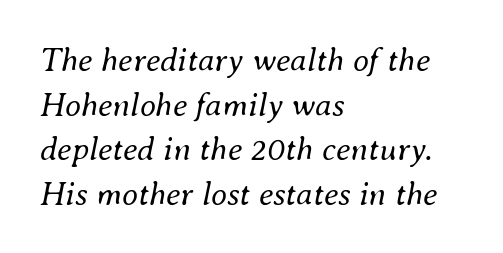
Q: Is the text bold? A: No.
Q: Is the text italic (slanted)? A: Yes, it leans right by about 8 degrees.
Q: Is the text underlined? A: No.
Q: How is the paragraph aligned? A: Left-aligned.
Q: Is the spacing between letters normal or unusually wide? A: Normal.
Q: Is the spacing between lines tight, normal or loose? A: Normal.
Q: Width (condensed, normal, or wide)? A: Normal.
Q: Stroke contrast? A: Medium.
Q: x-height? A: Small.
Q: Monospaced? A: No.
